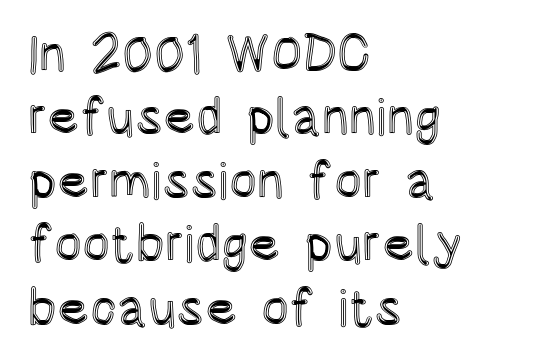
Each letter keeps its own natural width here, so spacing adapts to shape. Descender tails drop into unmarked territory. A student would call this left alignment; a typographer would say flush left, rag right. The rendering keeps characters at their native spacing.
